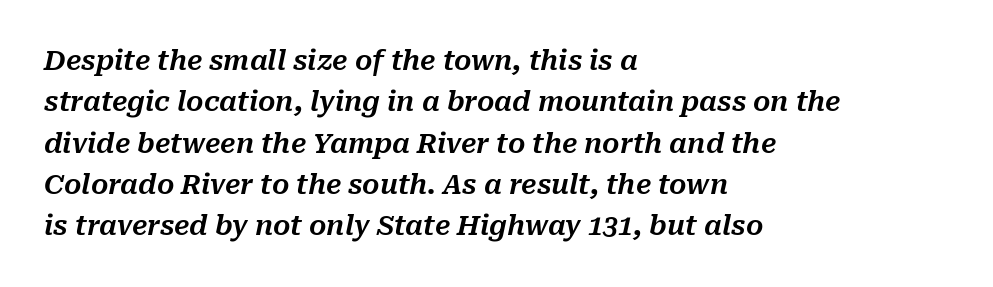
{"italic": "yes", "lean": "right", "slant_degrees": 10, "underline": "no", "align": "left", "line_spacing": "normal", "line_spacing_ratio": 1.53, "letter_spacing": "normal", "letter_spacing_em": 0.0, "glyph_px": 27}
